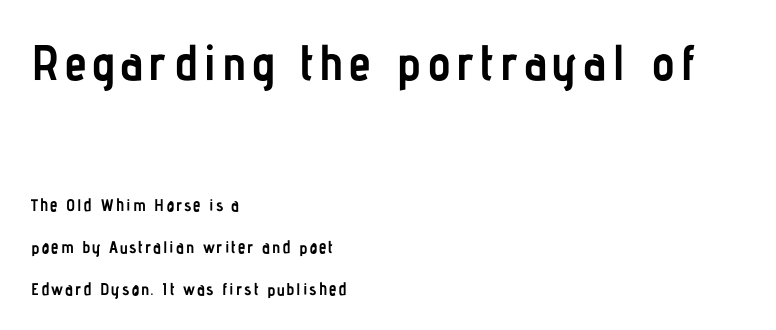
{"serif": "no", "italic": "no", "bold": "yes", "weight": "semibold", "width": "condensed", "stroke_contrast": "low", "x_height": "medium", "monospaced": "no", "underline": "no", "align": "left", "line_spacing": "loose", "line_spacing_ratio": 2.46, "larger_block": "first", "size_ratio": 2.94, "glyph_px": 50}
